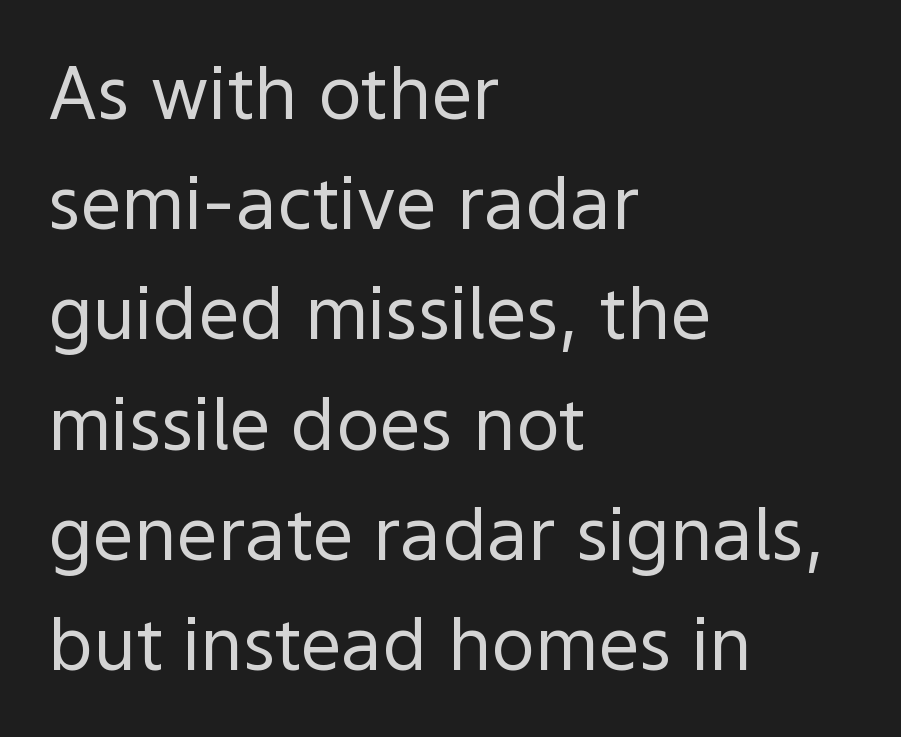
Does extra space separate the letters? No, they use regular spacing. Is this a heavy cut? Hardly; it is regular or lighter. This sample has the flowing, uneven cadence of proportional lettering. Evenly set lines give the paragraph a standard silhouette. Words float on clear page, feet unadorned.
